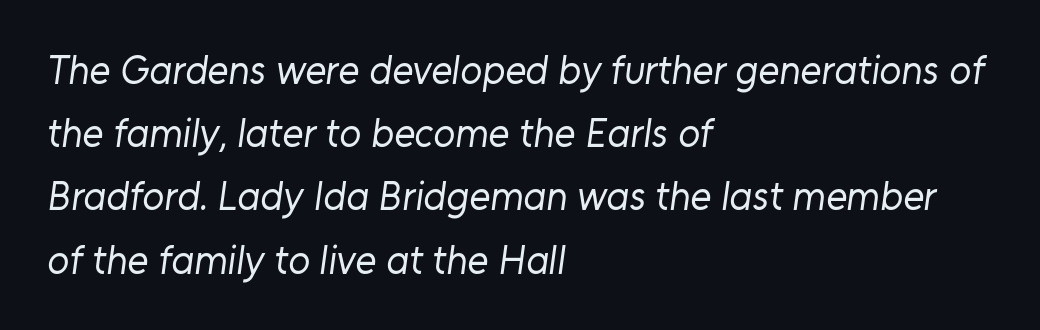
{"serif": "no", "bold": "no", "weight": "regular", "width": "normal", "stroke_contrast": "low", "x_height": "medium", "monospaced": "no", "underline": "no", "align": "left", "line_spacing": "normal", "line_spacing_ratio": 1.58, "letter_spacing": "normal", "letter_spacing_em": 0.0, "glyph_px": 40}
